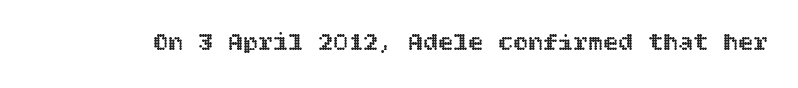
Q: Is the text italic (slanted)? A: No, it is upright.
Q: Is the text underlined? A: No.
Q: Is the spacing between letters normal or unusually wide? A: Normal.
